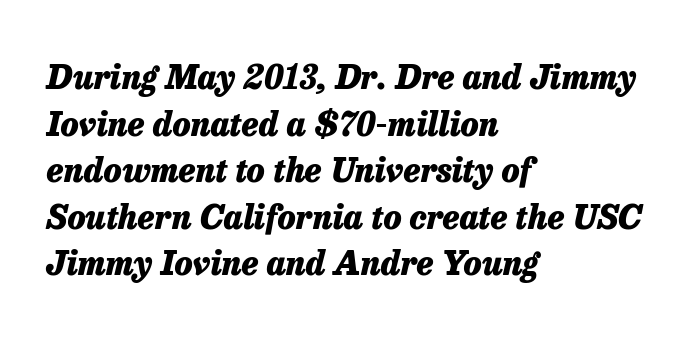
There is no visible air inserted between adjacent glyphs. Think of a printed novel: that variable character pitch is what you see here. Tall strokes in this sample are angled rather than plumb. On the weight axis this lands at bold, roughly 700. Decoration check: the copy has no underline.
